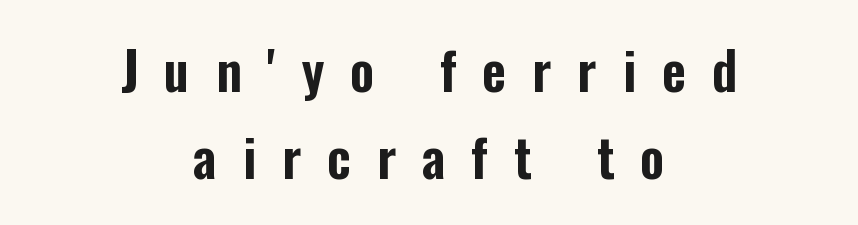
The letterforms stand isolated, each surrounded by extra space. Type style note: lacks serifs. Character widths vary here, with narrow letters taking less room than wide ones. The leading is moderate, giving the passage an even texture. Rule under the text: the space is simply empty.
